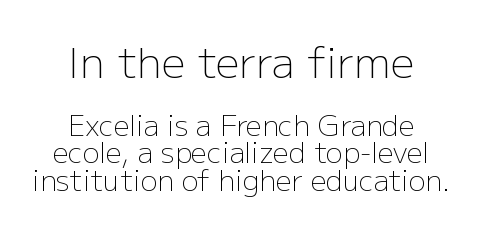
The glyphs in this specimen are sans serif. Note: larger setting up top, smaller setting below. Think of a printed novel: that variable character pitch is what you see here. Beneath every word, the page is bare. Each stroke keeps to a modest, everyday thickness or less.
